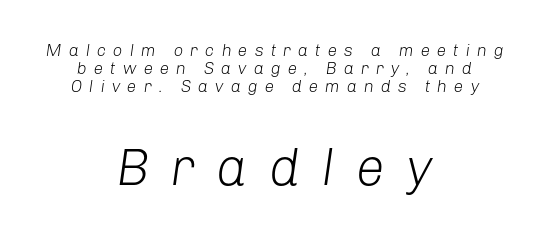
{"italic": "yes", "lean": "right", "slant_degrees": 8, "bold": "no", "weight": "light", "width": "normal", "stroke_contrast": "low", "x_height": "medium", "monospaced": "no", "underline": "no", "align": "center", "line_spacing": "tight", "line_spacing_ratio": 1.06, "letter_spacing": "wide", "letter_spacing_em": 0.4, "larger_block": "second", "size_ratio": 3.06, "glyph_px": 52}
